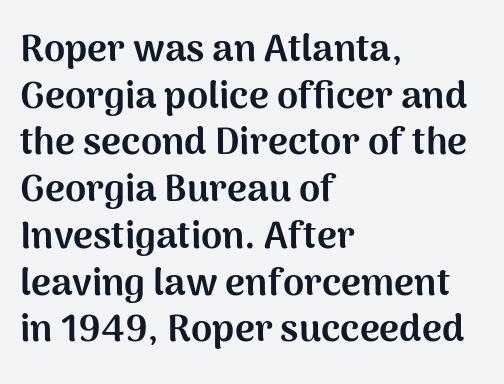
The image shows 38 px bold sans-serif type, upright; set left-aligned, line spacing 1.23x, normal letter spacing, not underlined; medium stroke contrast and a medium x-height.
